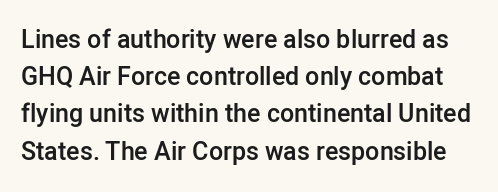
The image shows 25 px text type, upright; set normal line spacing (1.49x), normal letter spacing, not underlined.
